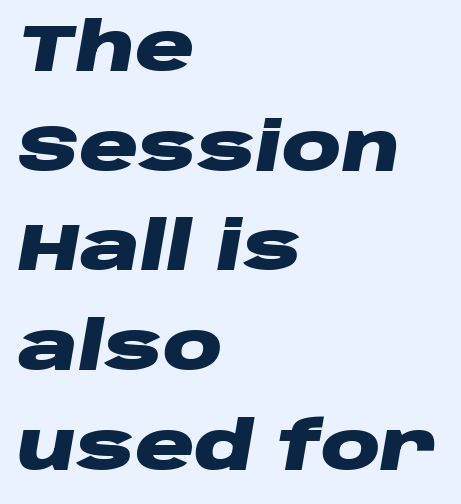
Q: Is the text bold? A: Yes.
Q: Is the text italic (slanted)? A: Yes, it leans right by about 10 degrees.
Q: Is the text underlined? A: No.
Q: How is the paragraph aligned? A: Left-aligned.
Q: Is the spacing between letters normal or unusually wide? A: Normal.
Q: Is the spacing between lines tight, normal or loose? A: Normal.
Q: Width (condensed, normal, or wide)? A: Wide.
Q: Stroke contrast? A: Low.
Q: x-height? A: Large.
Q: Monospaced? A: No.
